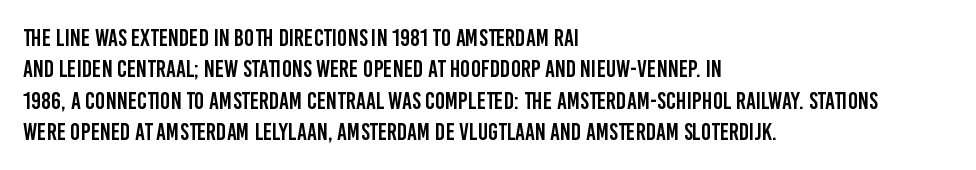
Q: Is the text italic (slanted)? A: No, it is upright.
Q: Is the text underlined? A: No.
Q: How is the paragraph aligned? A: Left-aligned.
Q: Is the spacing between letters normal or unusually wide? A: Normal.
Q: Is the spacing between lines tight, normal or loose? A: Normal.
